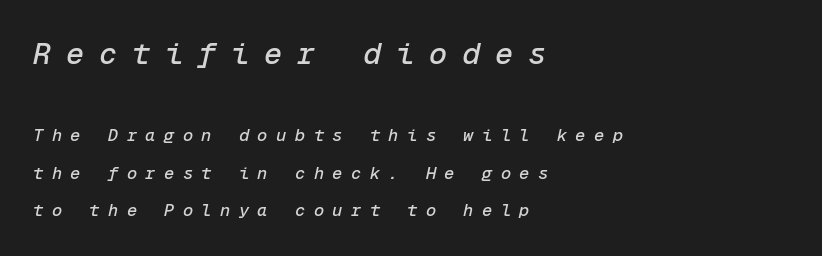
The designer dialed line spacing up above the default. An italicized treatment has been applied to the whole sample. These lines have a slow, spaced-out rhythm from letter to letter. Note the uniform advance width — an 'i' takes as much space as an 'm'. The composition opens big and finishes small.
